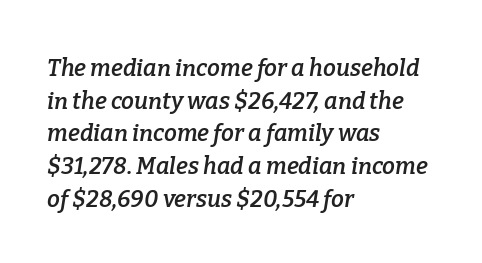
{"italic": "yes", "lean": "right", "slant_degrees": 9, "bold": "semi", "underline": "no", "align": "left", "line_spacing": "normal", "line_spacing_ratio": 1.42, "letter_spacing": "normal", "letter_spacing_em": 0.0, "glyph_px": 23}
